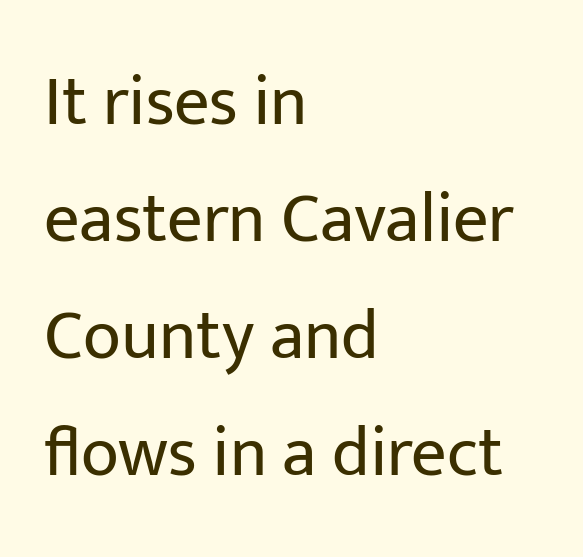
Q: Is the text bold? A: No.
Q: Is the text italic (slanted)? A: No, it is upright.
Q: Is the typeface a serif or a sans-serif typeface? A: Sans-serif.
Q: Is the text underlined? A: No.
Q: How is the paragraph aligned? A: Left-aligned.
Q: Is the spacing between letters normal or unusually wide? A: Normal.
Q: Is the spacing between lines tight, normal or loose? A: Normal.
Q: Width (condensed, normal, or wide)? A: Normal.
Q: Stroke contrast? A: Low.
Q: x-height? A: Medium.
Q: Monospaced? A: No.
